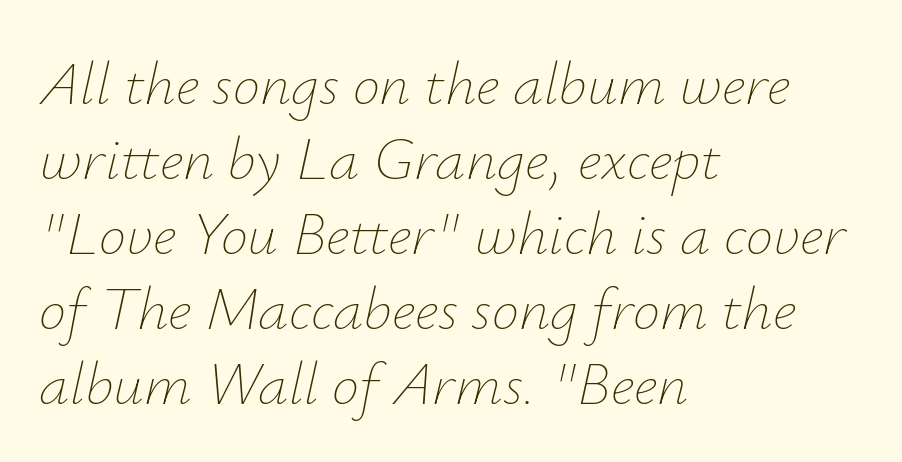
{"italic": "yes", "lean": "right", "slant_degrees": 12, "bold": "no", "weight": "thin", "width": "normal", "stroke_contrast": "low", "x_height": "small", "monospaced": "no", "underline": "no", "align": "left", "line_spacing_ratio": 1.23, "letter_spacing": "normal", "letter_spacing_em": 0.0, "glyph_px": 61}
